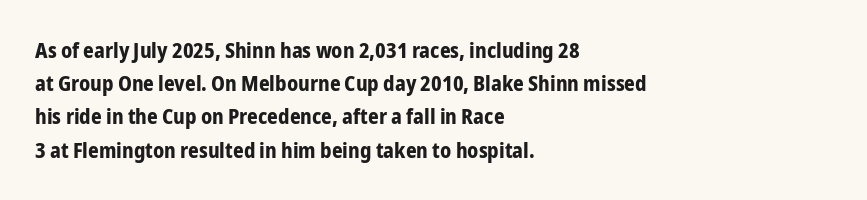
The image shows 21 px bold type, upright; set left-aligned, normal line spacing (1.58x), normal letter spacing, not underlined.
